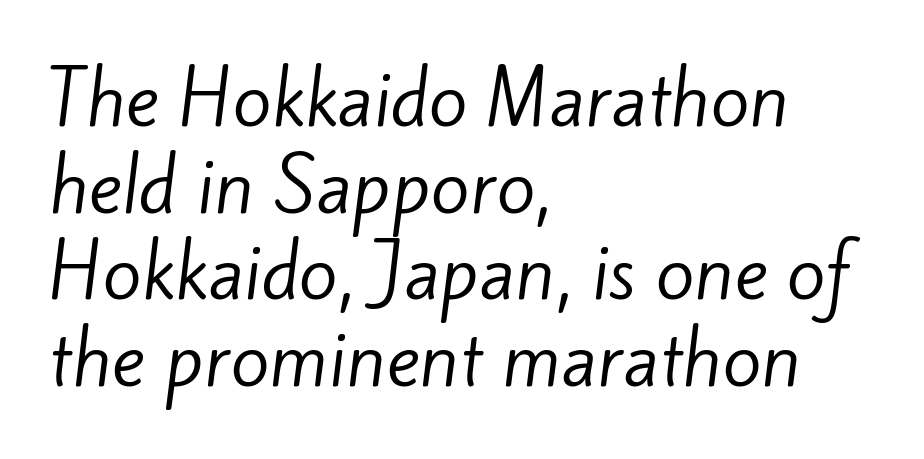
No chunkiness to these letters — they're not bold. The face used here is a sans, in the tradition of grotesques and geometrics. A typesetter would call this proportional, since set widths differ per character. Quick note: underline off. Does extra space separate the letters? No, they use regular spacing.
